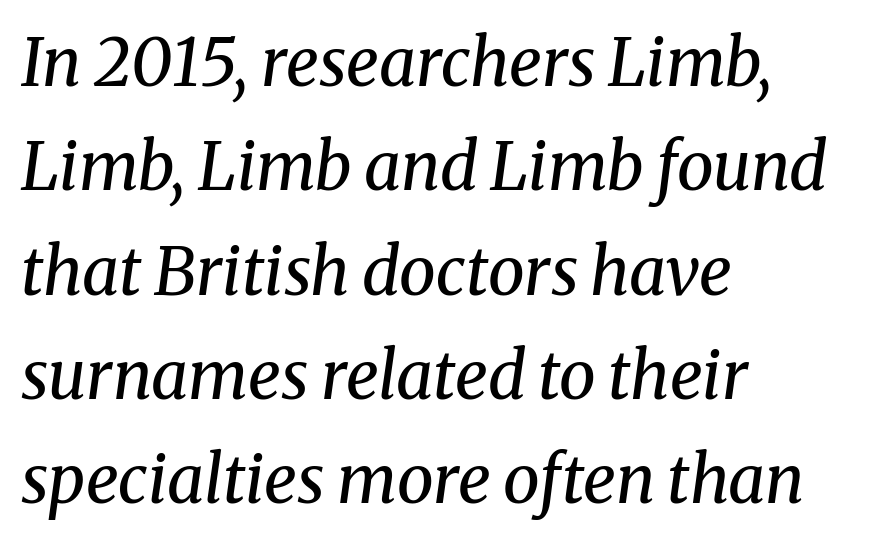
Q: Is the text bold? A: No.
Q: Is the text italic (slanted)? A: Yes, it leans right by about 8 degrees.
Q: Is the typeface a serif or a sans-serif typeface? A: Serif.
Q: Is the text underlined? A: No.
Q: How is the paragraph aligned? A: Left-aligned.
Q: Is the spacing between letters normal or unusually wide? A: Normal.
Q: Is the spacing between lines tight, normal or loose? A: Normal.
Q: Width (condensed, normal, or wide)? A: Normal.
Q: Stroke contrast? A: Medium.
Q: x-height? A: Medium.
Q: Monospaced? A: No.
